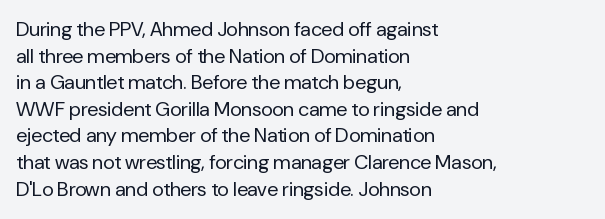
Does the copy run flush right? No — it runs flush left. The block of text has a typical density, with ordinary space between rows. This sample uses plain, unmodified letter spacing. The zone under the glyphs is completely vacant. A roman cut, with each character standing at attention. Stem width sits at or under what a default text font uses.
